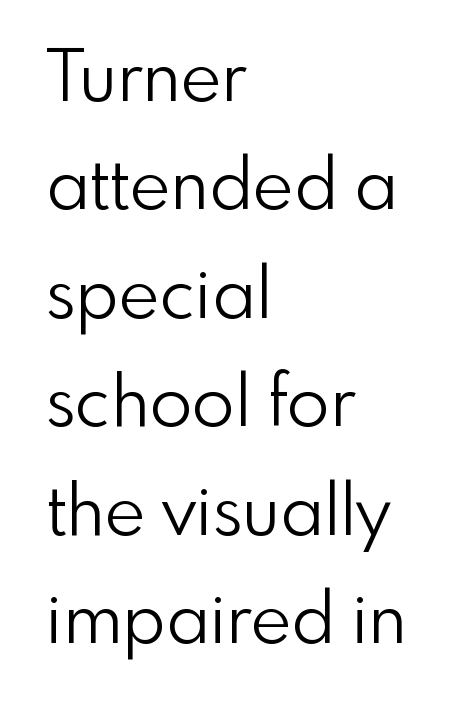
The image shows 70 px light sans-serif type, upright; set left-aligned, normal line spacing (1.55x), normal letter spacing, not underlined; low stroke contrast and a small x-height.
